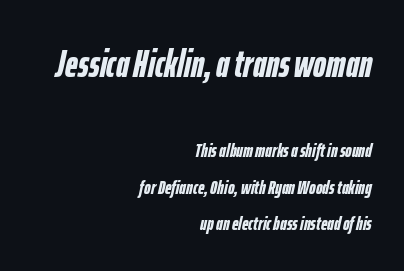
Tall strokes in this sample are angled rather than plumb. The line texture is even and compact thanks to regular tracking. Weight check: bold — yes, fully. Looks like regular typesetting: each glyph gets only the width it needs.
